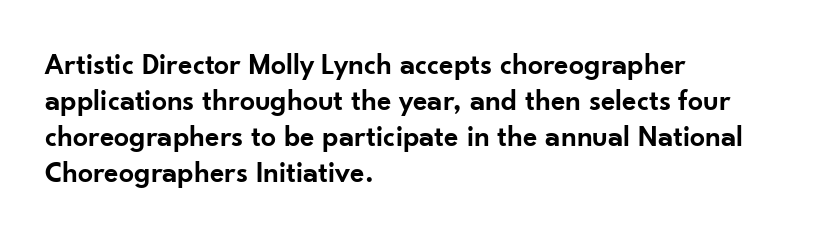
The tracking reads as untouched default to a designer's eye. The zone under the glyphs is completely vacant. Note the varied advance widths — an 'i' is clearly narrower than an 'm'. Line beginnings align vertically; line endings do not. A fair bit of extra ink — the face is semibold, not bold.
